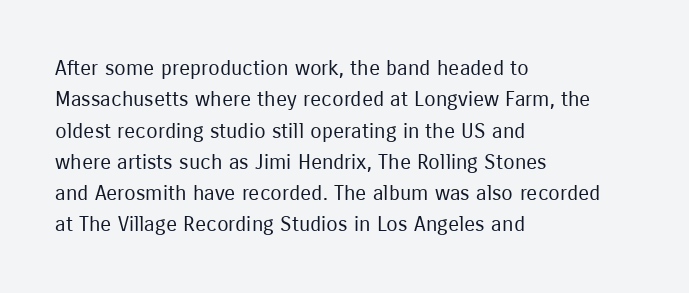
{"italic": "no", "bold": "no", "underline": "no", "align": "left", "line_spacing": "normal", "line_spacing_ratio": 1.49, "letter_spacing": "normal", "letter_spacing_em": 0.0, "glyph_px": 21}
